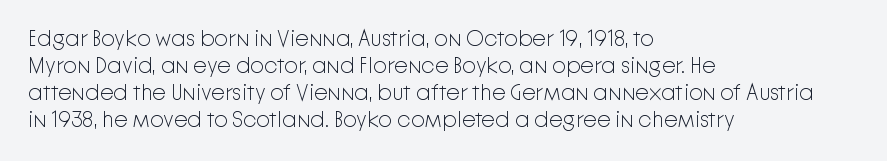
{"italic": "no", "bold": "no", "underline": "no", "align": "left", "line_spacing_ratio": 1.23, "letter_spacing": "normal", "letter_spacing_em": 0.0, "glyph_px": 22}
